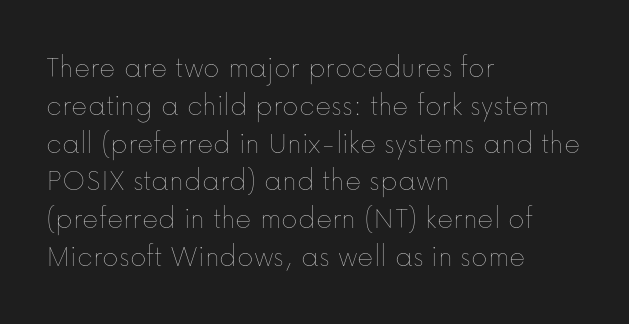
Q: Is the text bold? A: No.
Q: Is the text italic (slanted)? A: No, it is upright.
Q: Is the text underlined? A: No.
Q: How is the paragraph aligned? A: Left-aligned.
Q: Is the spacing between letters normal or unusually wide? A: Normal.
Q: Width (condensed, normal, or wide)? A: Normal.
Q: Stroke contrast? A: Low.
Q: x-height? A: Medium.
Q: Monospaced? A: No.
